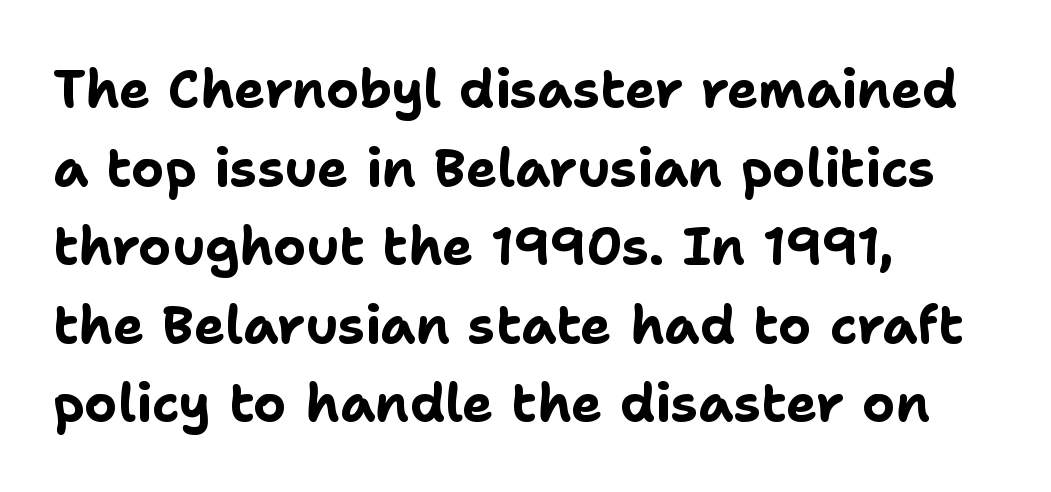
{"serif": "no", "italic": "no", "bold": "yes", "weight": "bold", "width": "normal", "stroke_contrast": "low", "x_height": "medium", "monospaced": "no", "underline": "no", "align": "left", "line_spacing": "normal", "line_spacing_ratio": 1.51, "letter_spacing": "normal", "letter_spacing_em": 0.0, "glyph_px": 52}
